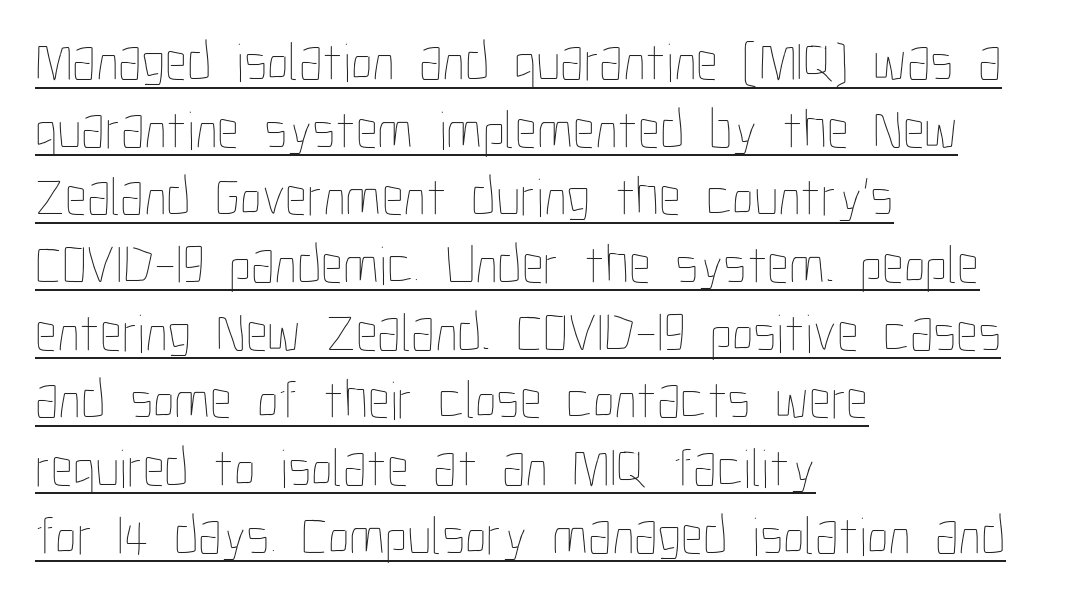
{"italic": "no", "bold": "no", "weight": "thin", "width": "condensed", "stroke_contrast": "low", "x_height": "medium", "monospaced": "no", "underline": "yes", "align": "left", "line_spacing_ratio": 1.23, "letter_spacing": "normal", "letter_spacing_em": 0.0, "glyph_px": 55}
